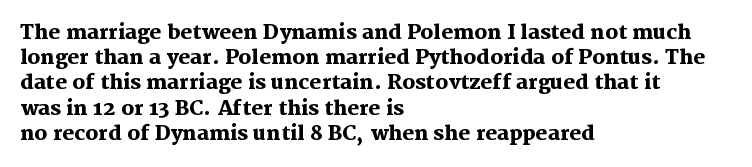
The space directly below the letters is spotless. This rendering uses left alignment, leaving the right contour irregular. The typography opts for an upright posture over an oblique one. Each word holds together tightly as a unit, with standard inter-letter gaps. Pretty heavy lettering here — definitely bold.
